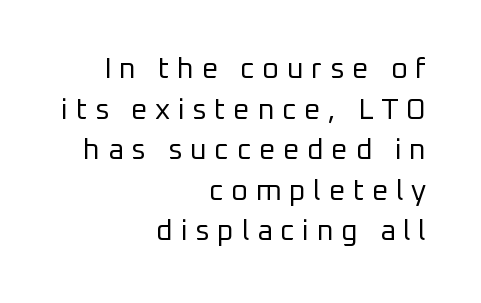
{"serif": "no", "italic": "no", "bold": "no", "weight": "regular", "width": "normal", "stroke_contrast": "low", "x_height": "medium", "monospaced": "no", "underline": "no", "align": "right", "line_spacing": "normal", "line_spacing_ratio": 1.4, "letter_spacing": "wide", "letter_spacing_em": 0.26, "glyph_px": 29}
